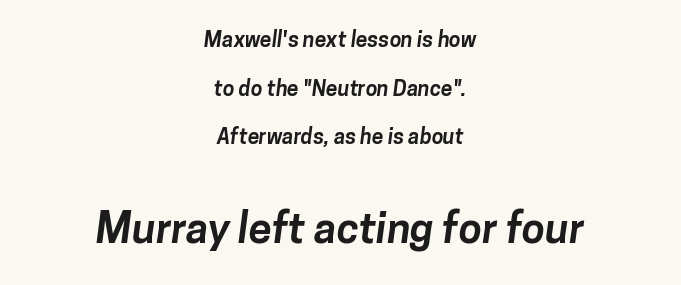
Q: Is the text bold? A: Yes.
Q: Is the typeface a serif or a sans-serif typeface? A: Sans-serif.
Q: Is the text underlined? A: No.
Q: How is the paragraph aligned? A: Centered.
Q: Is the spacing between letters normal or unusually wide? A: Normal.
Q: Is the spacing between lines tight, normal or loose? A: Loose.
Q: Which block of text is set in a larger size, the first (top) or the second (bottom)? A: The second (bottom) one.
Q: Width (condensed, normal, or wide)? A: Normal.
Q: Stroke contrast? A: Low.
Q: x-height? A: Medium.
Q: Monospaced? A: No.
